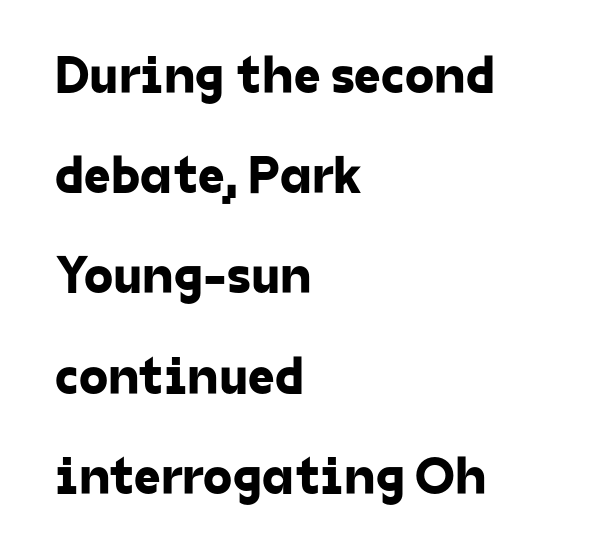
{"serif": "no", "width": "normal", "stroke_contrast": "low", "x_height": "medium", "monospaced": "no", "underline": "no", "align": "left", "line_spacing_ratio": 1.89, "letter_spacing": "normal", "letter_spacing_em": 0.0, "glyph_px": 53}
